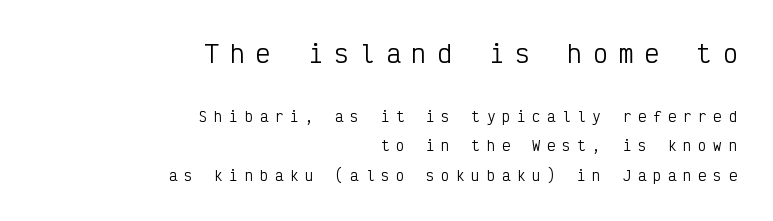
The image shows 24 px text type, upright; set right-aligned, loose line spacing (2.11x), unusually wide letter spacing (+0.48 em), not underlined; the first (top) block is 1.71x larger.
